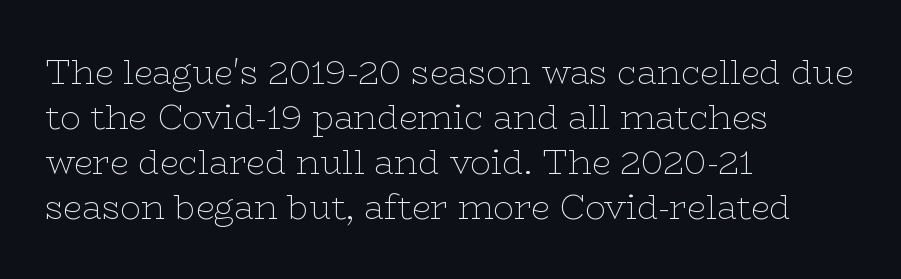
{"serif": "yes", "italic": "no", "bold": "no", "weight": "thin", "width": "wide", "stroke_contrast": "low", "x_height": "medium", "monospaced": "no", "underline": "no", "align": "left", "line_spacing": "normal", "line_spacing_ratio": 1.32, "letter_spacing": "normal", "letter_spacing_em": 0.0, "glyph_px": 34}
